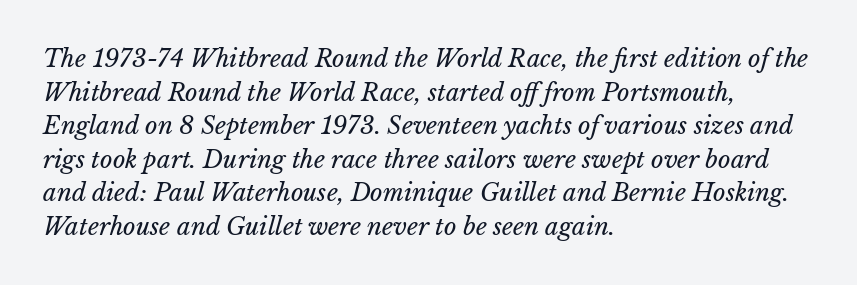
Q: Is the text bold? A: No.
Q: Is the text underlined? A: No.
Q: How is the paragraph aligned? A: Left-aligned.
Q: Is the spacing between letters normal or unusually wide? A: Normal.
Q: Is the spacing between lines tight, normal or loose? A: Normal.
